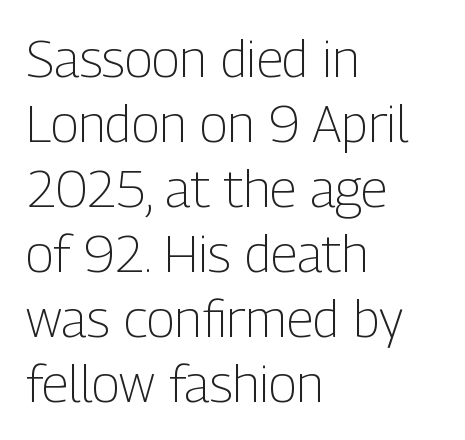
{"serif": "no", "italic": "no", "bold": "no", "weight": "light", "width": "condensed", "stroke_contrast": "low", "x_height": "medium", "monospaced": "no", "underline": "no", "align": "left", "line_spacing": "normal", "line_spacing_ratio": 1.25, "letter_spacing": "normal", "letter_spacing_em": 0.0, "glyph_px": 52}
